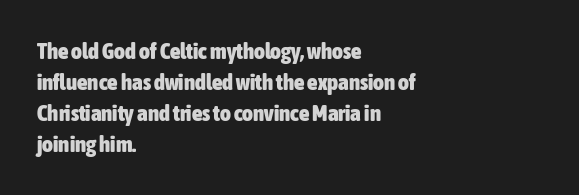
Caption: bold face, heavy strokes. Compared with typical body copy, the letter spacing here is the same. Line starts are locked; line ends wander. The axis of the letterforms is exactly vertical.
